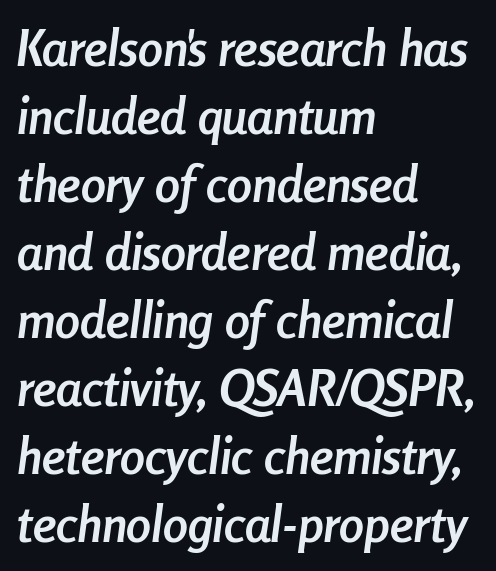
The image shows 50 px semibold, condensed type, italic (leaning right); set left-aligned, normal line spacing (1.36x), normal letter spacing, not underlined; low stroke contrast and a medium x-height.
